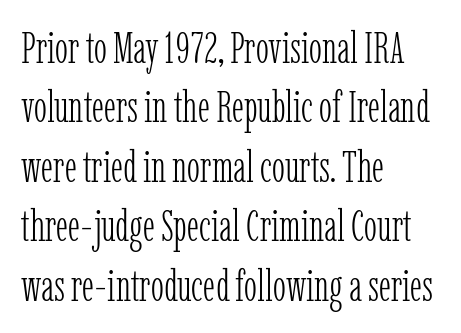
Anything drawn beneath the words? Only blank space. The gaps between neighbouring characters are ordinary and unremarkable. Note the varied advance widths — an 'i' is clearly narrower than an 'm'. The vertical gap from one line to the next is medium.
